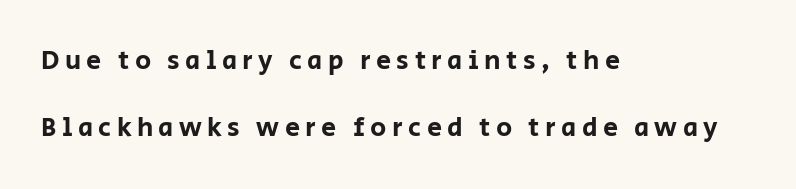
Rows of type keep a wide berth in the vertical direction. Does extra space separate the letters? Yes, quite a lot of it. Words float on clear page, feet unadorned. The letters stand straight up with perfectly vertical stems. The paragraph has a hard left edge and a soft right edge.
